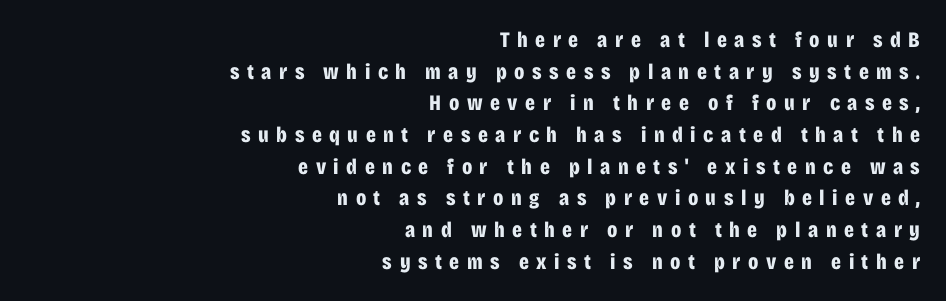
The image shows 22 px bold type, upright; set right-aligned, normal line spacing (1.44x), unusually wide letter spacing (+0.34 em), not underlined.
